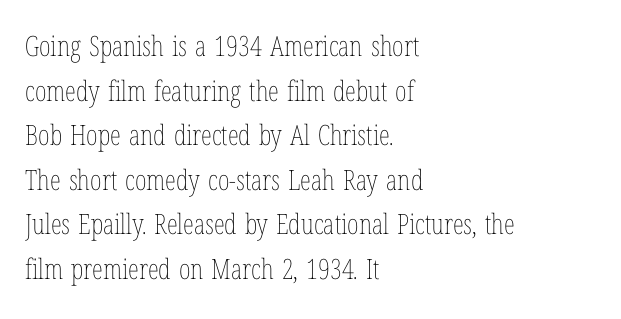
The image shows 28 px thin, condensed type, upright; set left-aligned, normal line spacing (1.59x), normal letter spacing, not underlined; low stroke contrast and a medium x-height.
